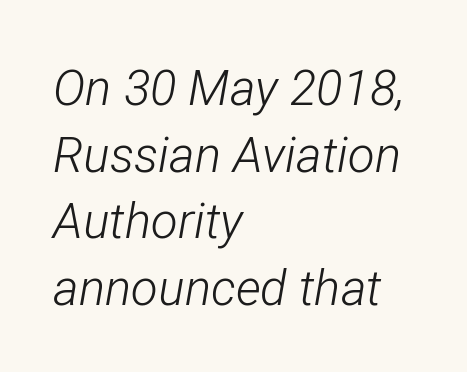
The image shows 49 px light, condensed type, italic (leaning right); set left-aligned, normal line spacing (1.36x), normal letter spacing, not underlined; low stroke contrast and a medium x-height.
